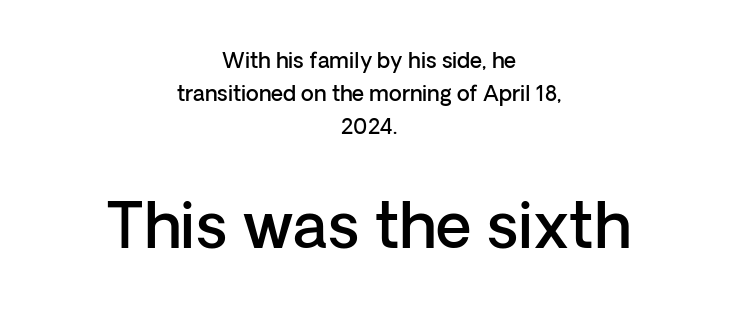
{"serif": "no", "italic": "no", "bold": "semi", "weight": "semibold", "width": "normal", "stroke_contrast": "low", "x_height": "medium", "monospaced": "no", "underline": "no", "align": "center", "line_spacing": "normal", "line_spacing_ratio": 1.58, "letter_spacing": "normal", "letter_spacing_em": 0.0, "larger_block": "second", "size_ratio": 2.95, "glyph_px": 62}
